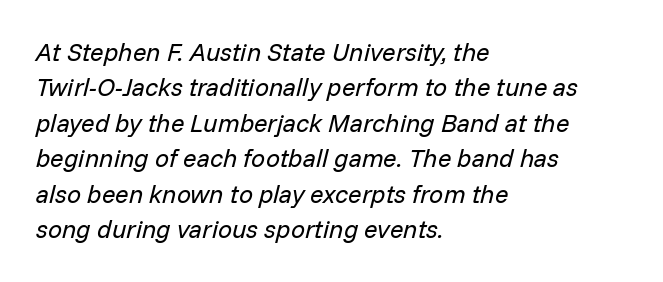
{"italic": "yes", "lean": "right", "slant_degrees": 14, "bold": "no", "underline": "no", "align": "left", "line_spacing": "normal", "line_spacing_ratio": 1.42, "letter_spacing": "normal", "letter_spacing_em": 0.0, "glyph_px": 25}
